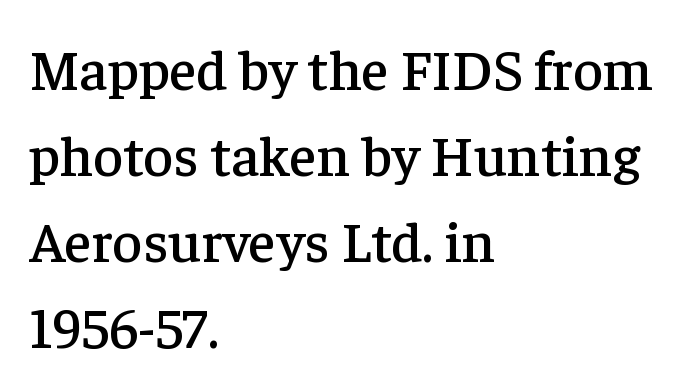
Compared with a centered layout, this one pins lines to the left instead. What stands out about the letter spacing? Nothing — it is the standard amount. Each letter keeps its own natural width here, so spacing adapts to shape. The glyphs are unaccompanied by any horizontal stroke below them. Is this a sans? No — the strokes have serifs.
